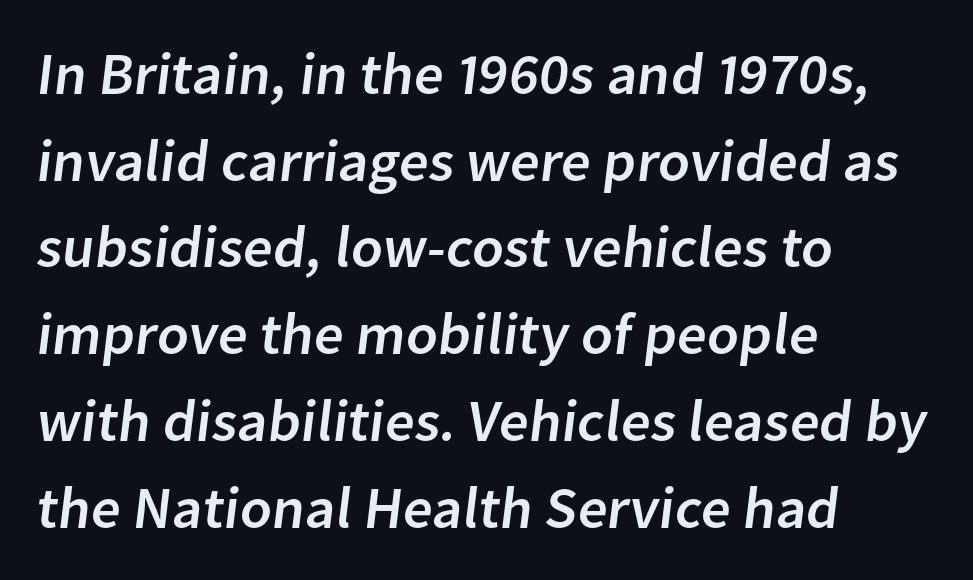
Where is the straight margin? On the left. You could not count columns in this text — the font is proportionally spaced. A typesetter would label this face a sans. Tracking value appears to be zero — textbook default spacing. Summary of vertical rhythm: regular, with standard interline spacing.
